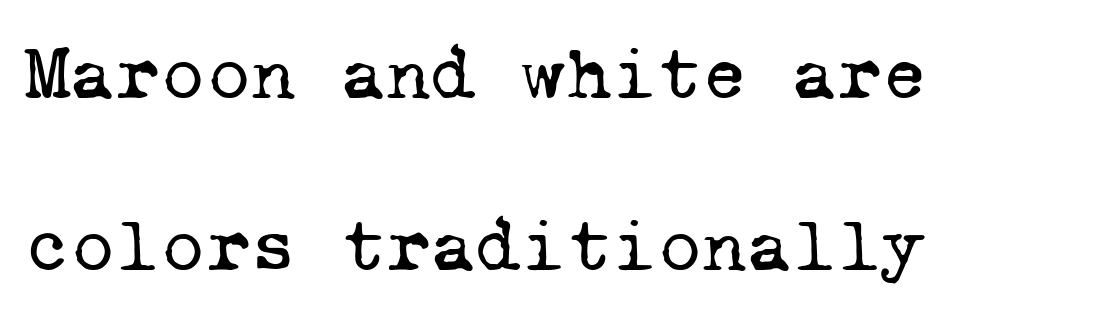
The image shows 77 px regular-weight serif type, monospaced; set left-aligned, loose line spacing (2.24x), normal letter spacing, not underlined; low stroke contrast and a medium x-height.
